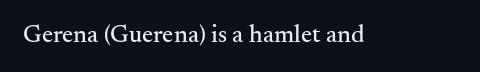
{"italic": "no", "underline": "no", "letter_spacing": "normal", "letter_spacing_em": 0.0, "glyph_px": 25}
